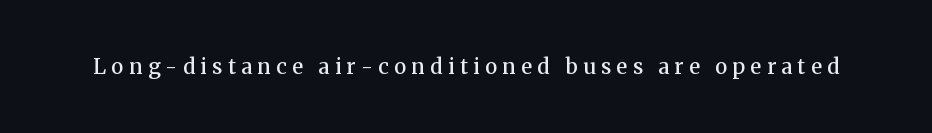
{"italic": "no", "bold": "semi", "underline": "no", "letter_spacing": "wide", "letter_spacing_em": 0.26, "glyph_px": 21}
